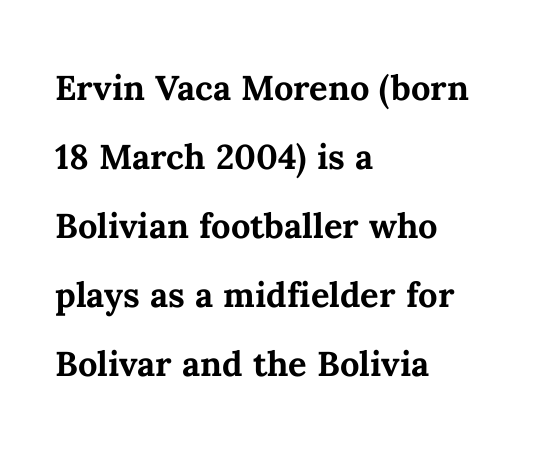
{"italic": "no", "bold": "yes", "weight": "semibold", "width": "normal", "stroke_contrast": "medium", "x_height": "medium", "monospaced": "no", "underline": "no", "align": "left", "line_spacing": "normal", "line_spacing_ratio": 1.5, "letter_spacing": "normal", "letter_spacing_em": 0.0, "glyph_px": 46}
